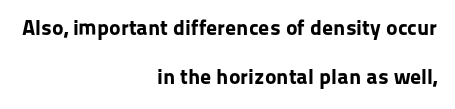
{"italic": "no", "bold": "yes", "underline": "no", "align": "right", "line_spacing": "loose", "line_spacing_ratio": 2.23, "letter_spacing": "normal", "letter_spacing_em": 0.0, "glyph_px": 22}
